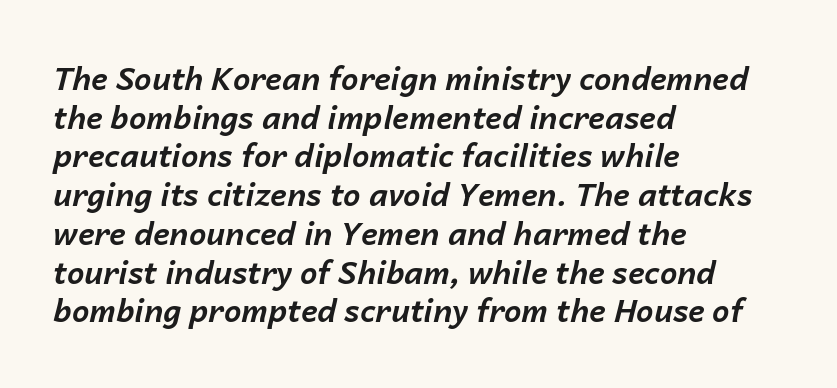
The image shows 31 px bold type, italic (leaning right); set left-aligned, normal line spacing (1.25x), normal letter spacing, not underlined; low stroke contrast and a medium x-height.
